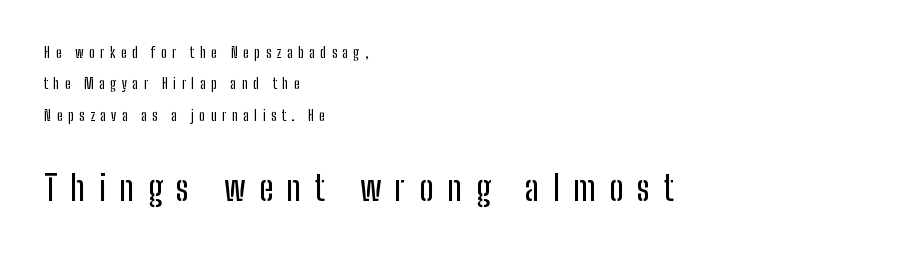
{"serif": "no", "italic": "no", "width": "condensed", "stroke_contrast": "low", "x_height": "medium", "monospaced": "no", "underline": "no", "align": "left", "line_spacing": "loose", "line_spacing_ratio": 2.25, "letter_spacing": "wide", "letter_spacing_em": 0.39, "larger_block": "second", "size_ratio": 2.5, "glyph_px": 35}
